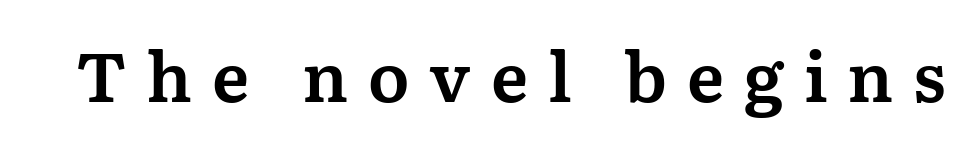
Q: Is the text italic (slanted)? A: No, it is upright.
Q: Is the typeface a serif or a sans-serif typeface? A: Serif.
Q: Is the text underlined? A: No.
Q: Is the spacing between letters normal or unusually wide? A: Unusually wide.
Q: Width (condensed, normal, or wide)? A: Normal.
Q: Stroke contrast? A: Medium.
Q: x-height? A: Medium.
Q: Monospaced? A: No.
